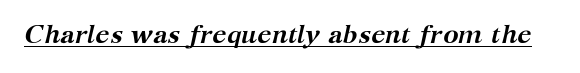
{"italic": "yes", "lean": "right", "slant_degrees": 12, "bold": "yes", "underline": "yes", "letter_spacing": "normal", "letter_spacing_em": 0.0, "glyph_px": 26}
